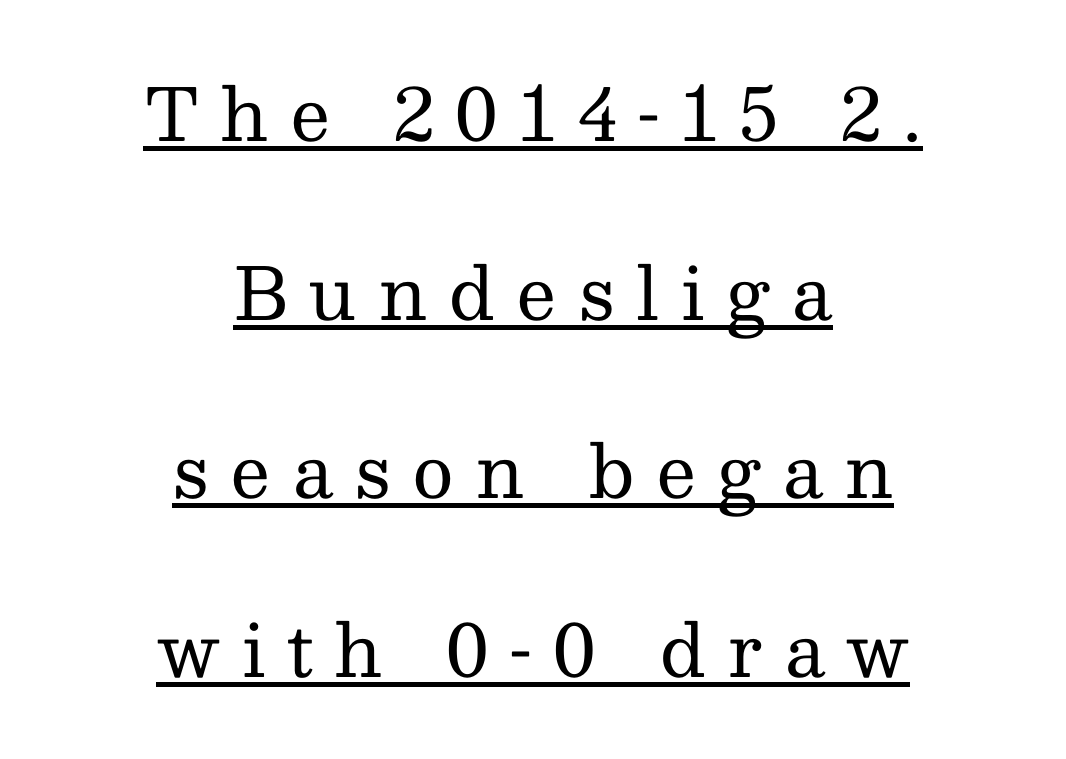
The image shows 72 px regular-weight serif type, upright; set centered, loose line spacing (2.48x), unusually wide letter spacing (+0.29 em), underlined; medium stroke contrast and a medium x-height.
